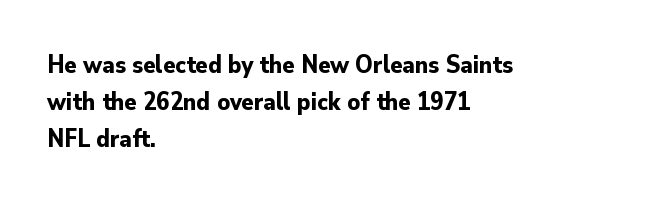
The image shows 25 px bold type, upright; set left-aligned, normal line spacing (1.48x), normal letter spacing, not underlined.
